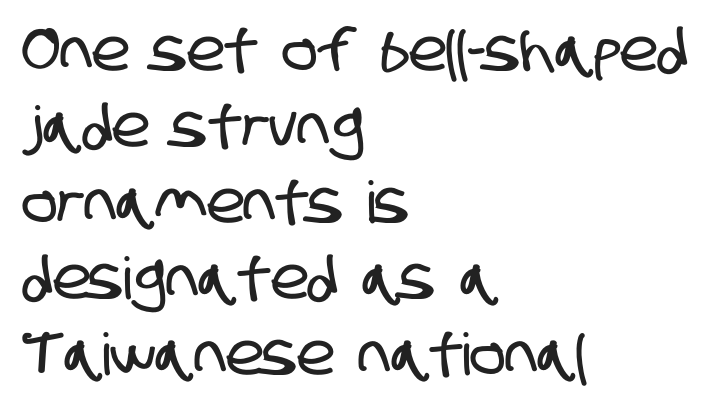
Leading: standard. Grotesque or geometric, the face here clearly has no serifs. The letters advance in unequal steps, a hallmark of proportional type. Check the space under the baseline: it is left empty.
